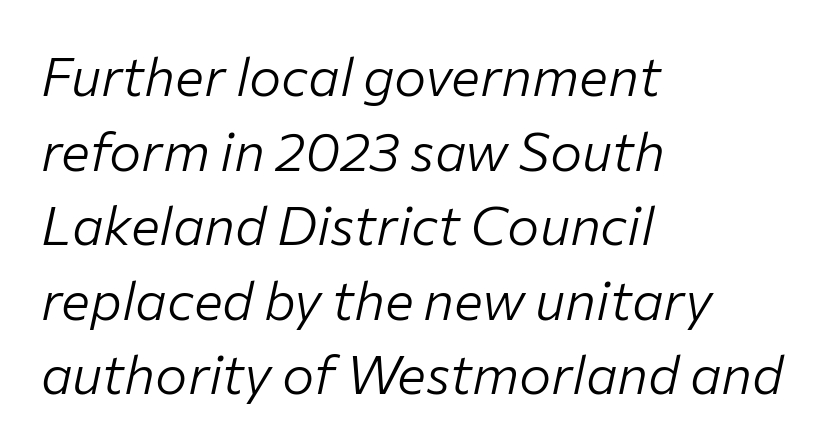
Quick note: underline off. What stands out about the letter spacing? Nothing — it is the standard amount. The rendering uses natural spacing where letterforms have individual widths. How would I describe the line gaps? Plain and ordinary. All the whitespace from short lines collects on the right. The whole block is typeset with a tilt.
